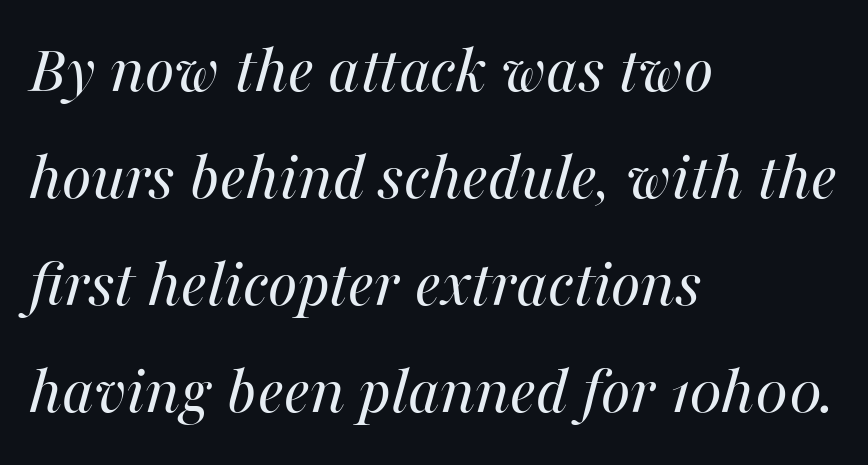
The words here are not underlined. The face used here is proportionally spaced, like ordinary book or web type. Rendered with sloped, italic letterforms. These lines keep a tight, regular rhythm from letter to letter. Stroke mass is kept to a normal reading level or below.
